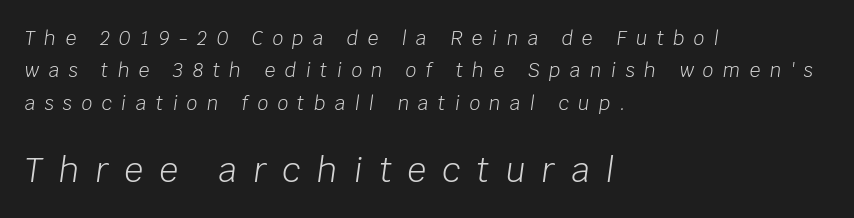
A normal amount of white space separates one row of letters from the next. Line starts are locked; line ends wander. Summary of weight: not heavy and not bold. The specimen reads as italic at a glance.
